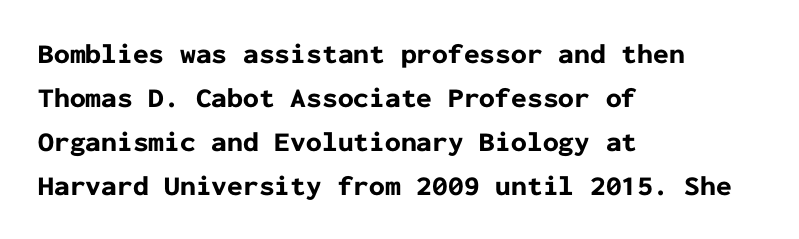
{"serif": "no", "italic": "no", "bold": "yes", "weight": "bold", "width": "normal", "stroke_contrast": "low", "x_height": "medium", "monospaced": "yes", "underline": "no", "align": "left", "line_spacing": "normal", "line_spacing_ratio": 1.57, "letter_spacing": "normal", "letter_spacing_em": 0.0, "glyph_px": 28}
